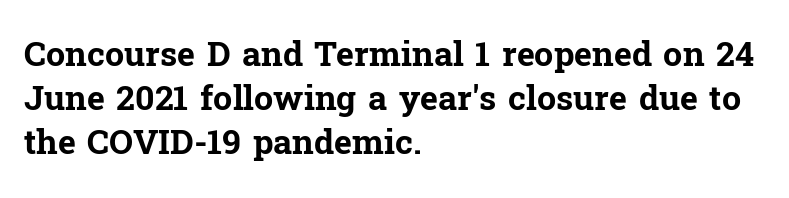
Lines of text with bare space underneath. Little horizontal feet cap the strokes, marking this as serif type. Look at the tracking — it's just the regular setting, nothing added. The passage shown is emphatically bold.
